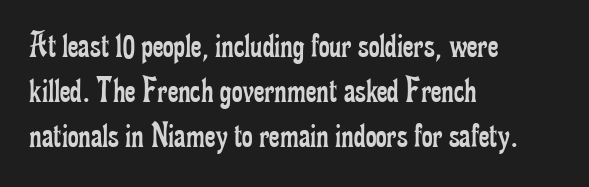
{"serif": "yes", "italic": "no", "bold": "no", "weight": "regular", "width": "condensed", "stroke_contrast": "low", "x_height": "small", "monospaced": "no", "underline": "no", "align": "left", "line_spacing_ratio": 1.22, "letter_spacing": "normal", "letter_spacing_em": 0.0, "glyph_px": 37}
